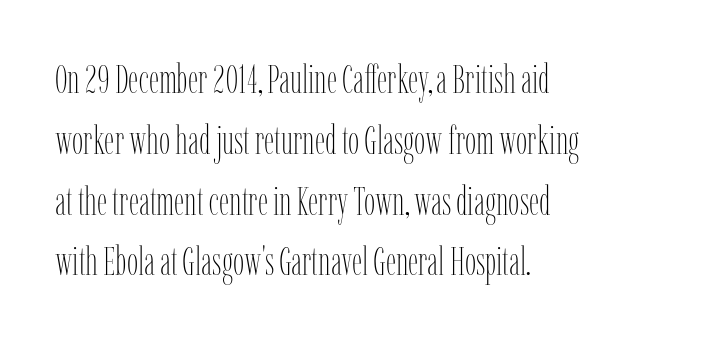
The lines in this sample share a left origin and differ only in where they stop. Unlike italic type, these characters show no tilt at all. The specimen omits any rule beneath the text block's lines. Is the letter spacing exaggerated? No — it looks like the ordinary default. Baseline-to-baseline distance is the conventional proportion of letter height. This sample has the flowing, uneven cadence of proportional lettering.
